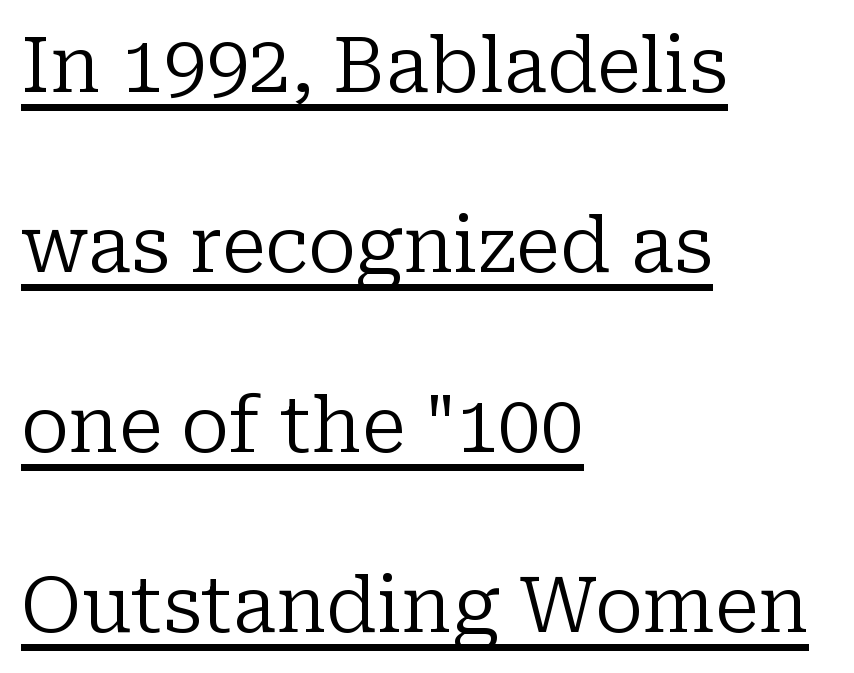
Honestly, the rows look like they've been pulled way apart. Standard letterfit; no display-style spreading of the glyphs. Font category for this specimen: serif. Here the designer chose a conventional face with non-uniform glyph widths. The face used here appears with an underline applied.
